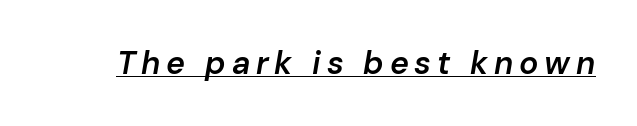
Descenders here cross a horizontal rule under the line. The face used here has a pronounced slope to its letters. Does the weight exceed regular? Yes, but only to semibold. Character widths vary here, with narrow letters taking less room than wide ones.
